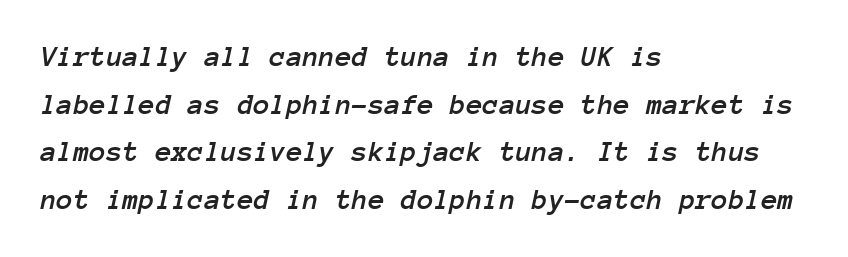
A typesetter would call this monospace, since all characters share one set width. One glance says typical: line gaps are just what's usual. In terms of posture, this sample is oblique. You could call the tracking neutral — neither tight nor loose. The area under the type is left untouched. Is the block centered? No — it sits flush against the left margin.
